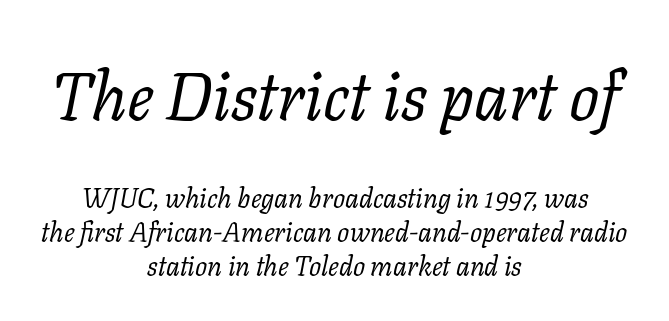
Q: Is the text bold? A: No.
Q: Is the text italic (slanted)? A: Yes, it leans right by about 11 degrees.
Q: Is the typeface a serif or a sans-serif typeface? A: Serif.
Q: Is the text underlined? A: No.
Q: How is the paragraph aligned? A: Centered.
Q: Is the spacing between letters normal or unusually wide? A: Normal.
Q: Is the spacing between lines tight, normal or loose? A: Normal.
Q: Which block of text is set in a larger size, the first (top) or the second (bottom)? A: The first (top) one.
Q: Width (condensed, normal, or wide)? A: Normal.
Q: Stroke contrast? A: Low.
Q: x-height? A: Medium.
Q: Monospaced? A: No.
